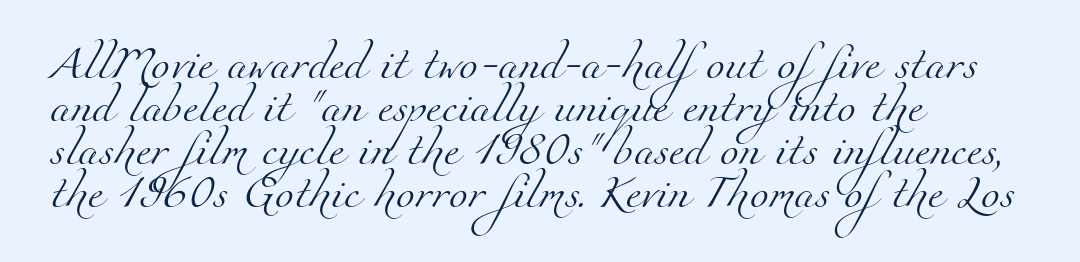
{"serif": "yes", "bold": "no", "weight": "light", "width": "normal", "stroke_contrast": "medium", "x_height": "small", "monospaced": "no", "underline": "no", "align": "left", "line_spacing": "normal", "line_spacing_ratio": 1.26, "letter_spacing": "normal", "letter_spacing_em": 0.0, "glyph_px": 34}
